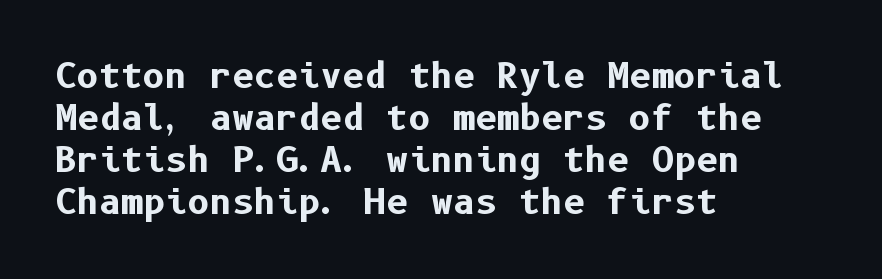
The image shows 34 px bold sans-serif type, upright; set left-aligned, line spacing 1.24x, normal letter spacing, not underlined; low stroke contrast and a medium x-height.
